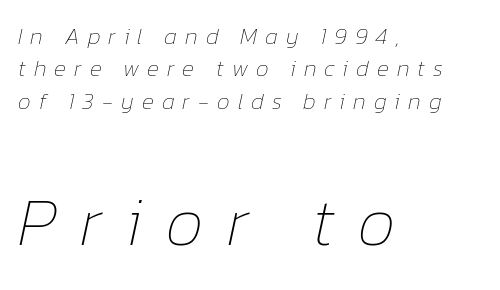
This block has exactly the height ordinary leading produces. A quiet, ordinary-to-light weight characterises the typeface. Unmarked baselines from the first word to the last. The rendering enlarges the type as you move from the upper chunk to the lower. Slant detected: the letters are inclined.
